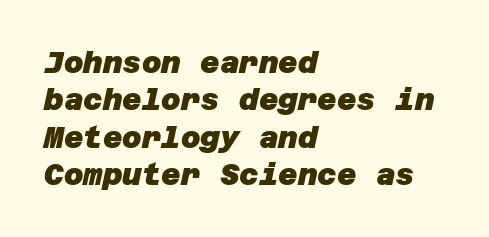
Q: Is the text bold? A: Yes.
Q: Is the typeface a serif or a sans-serif typeface? A: Sans-serif.
Q: Is the text underlined? A: No.
Q: How is the paragraph aligned? A: Left-aligned.
Q: Is the spacing between letters normal or unusually wide? A: Normal.
Q: Is the spacing between lines tight, normal or loose? A: Normal.
Q: Width (condensed, normal, or wide)? A: Normal.
Q: Stroke contrast? A: Low.
Q: x-height? A: Large.
